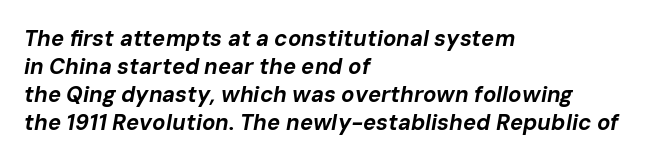
The image shows 22 px bold type, italic (leaning right); set left-aligned, normal line spacing (1.28x), normal letter spacing, not underlined.
